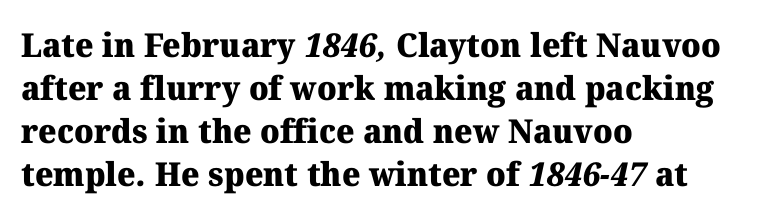
The image shows 33 px heavy serif type; set left-aligned, normal line spacing (1.3x), normal letter spacing, not underlined; medium stroke contrast and a medium x-height.
